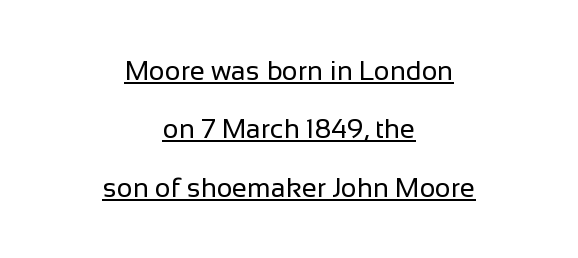
The image shows 27 px text type, upright; set centered, loose line spacing (2.16x), normal letter spacing, underlined.
